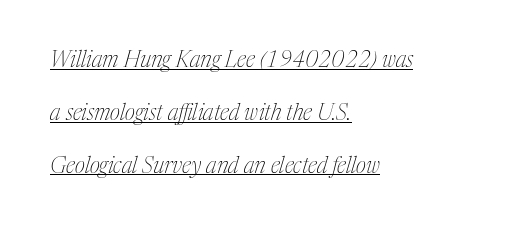
Compared with a typical body face, this is equally light or lighter still. A typesetter would mark this as italic. Quick note: underline on. One glance says open: line gaps are wider than usual.
